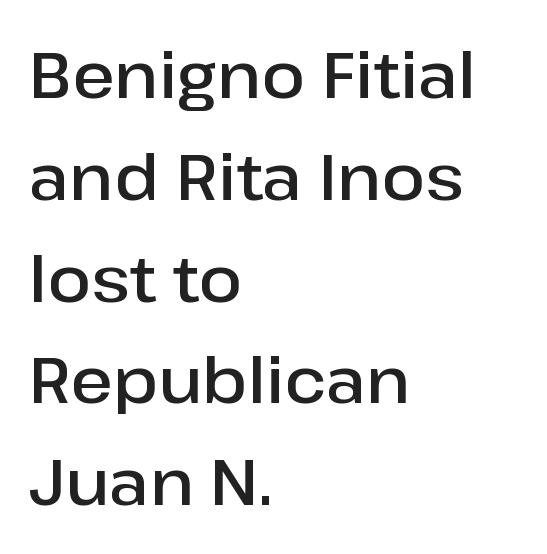
The image shows 64 px semibold sans-serif type, upright; set left-aligned, normal line spacing (1.59x), normal letter spacing, not underlined; low stroke contrast and a medium x-height.
